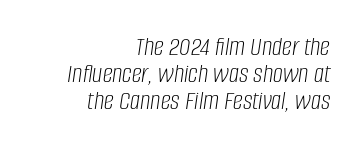
The image shows 28 px light, condensed type, italic (leaning right); set right-aligned, tight line spacing (0.96x), normal letter spacing, not underlined; low stroke contrast and a large x-height.
